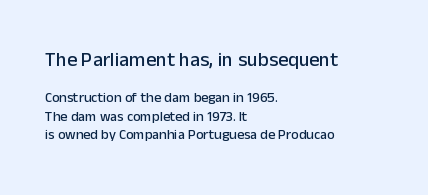
No word sits above an underline. A student would call this left alignment; a typographer would say flush left, rag right. This is roman type, the default non-slanted kind. Normally led — the rows are evenly, conventionally spaced. Tracking here is standard; glyphs follow each other at the usual distance.
